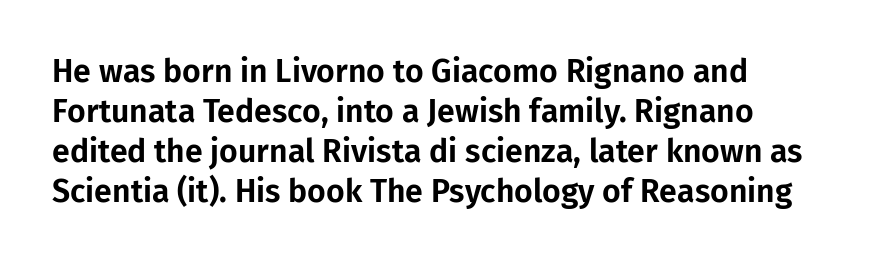
The image shows 32 px sans-serif type, upright; set normal line spacing (1.25x), normal letter spacing, not underlined; low stroke contrast and a medium x-height.
